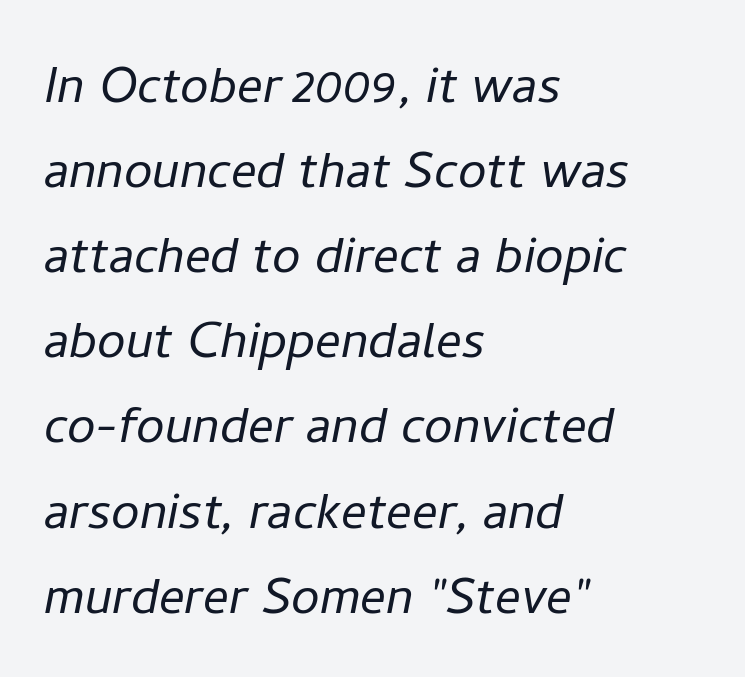
{"italic": "yes", "lean": "right", "slant_degrees": 11, "bold": "no", "weight": "light", "width": "normal", "stroke_contrast": "low", "x_height": "medium", "monospaced": "no", "underline": "no", "align": "left", "line_spacing": "normal", "line_spacing_ratio": 1.33, "letter_spacing": "normal", "letter_spacing_em": 0.0, "glyph_px": 64}
